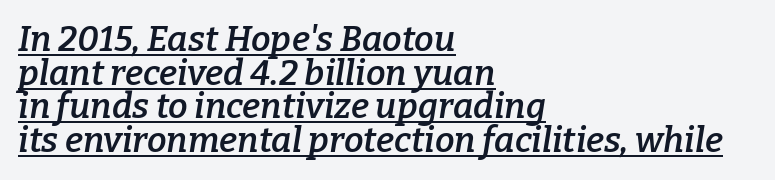
In terms of posture, this sample is oblique. Cramped leading. This sample is left-justified, so line endings fall wherever the words run out. Typographically, this falls in the serif category. Set as a demibold, roughly 600 on the weight scale. Each line of the rendering has a horizontal stroke beneath the glyphs.
